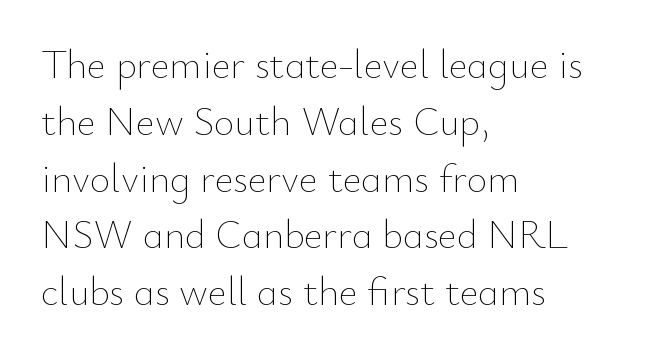
Q: Is the text bold? A: No.
Q: Is the text italic (slanted)? A: No, it is upright.
Q: Is the text underlined? A: No.
Q: How is the paragraph aligned? A: Left-aligned.
Q: Is the spacing between letters normal or unusually wide? A: Normal.
Q: Is the spacing between lines tight, normal or loose? A: Normal.
Q: Width (condensed, normal, or wide)? A: Normal.
Q: Stroke contrast? A: Low.
Q: x-height? A: Small.
Q: Monospaced? A: No.
